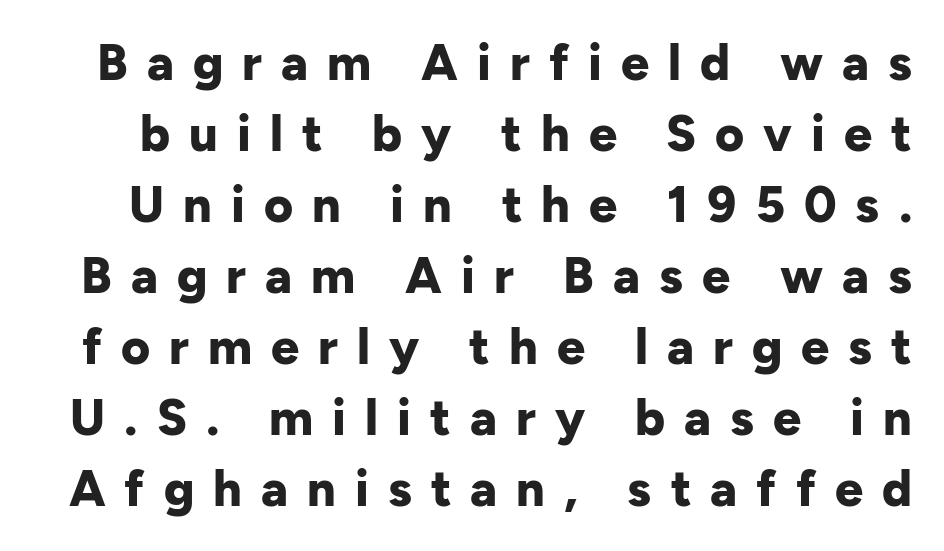
{"serif": "no", "italic": "no", "bold": "yes", "weight": "bold", "width": "normal", "stroke_contrast": "low", "x_height": "medium", "monospaced": "no", "underline": "no", "line_spacing": "normal", "line_spacing_ratio": 1.42, "letter_spacing": "wide", "letter_spacing_em": 0.38, "glyph_px": 50}
